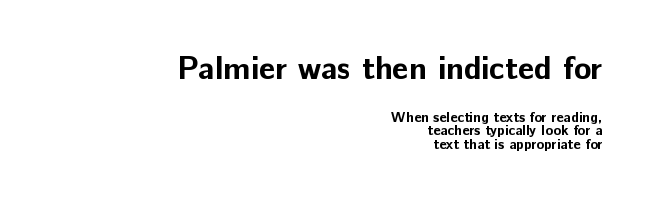
{"serif": "no", "italic": "no", "bold": "yes", "weight": "bold", "width": "normal", "stroke_contrast": "low", "x_height": "medium", "monospaced": "no", "underline": "no", "align": "right", "line_spacing": "tight", "line_spacing_ratio": 0.97, "letter_spacing": "normal", "letter_spacing_em": 0.0, "larger_block": "first", "size_ratio": 2.29, "glyph_px": 32}
